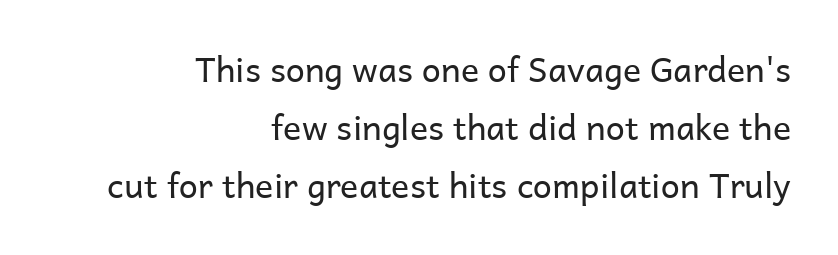
Where is the straight margin? On the right. Short note: letters normally spaced. The letters advance in unequal steps, a hallmark of proportional type. Letters rest on an invisible, unmarked baseline.
